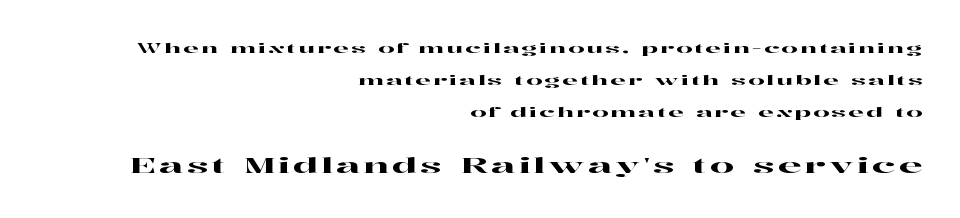
{"italic": "no", "underline": "no", "align": "right", "line_spacing": "loose", "line_spacing_ratio": 2.28, "larger_block": "second", "size_ratio": 1.5, "glyph_px": 21}
